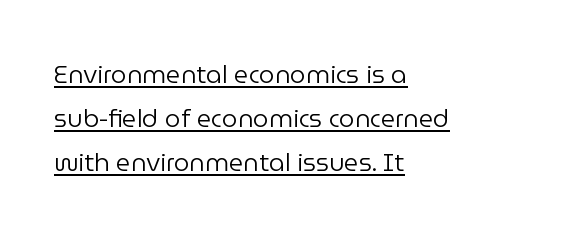
Q: Is the text bold? A: No.
Q: Is the text italic (slanted)? A: No, it is upright.
Q: Is the text underlined? A: Yes.
Q: How is the paragraph aligned? A: Left-aligned.
Q: Is the spacing between letters normal or unusually wide? A: Normal.
